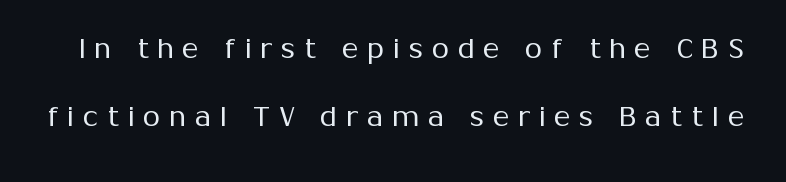
The image shows 28 px regular-weight sans-serif type, upright; set loose line spacing (2.43x), unusually wide letter spacing (+0.31 em), not underlined; medium stroke contrast and a medium x-height.
